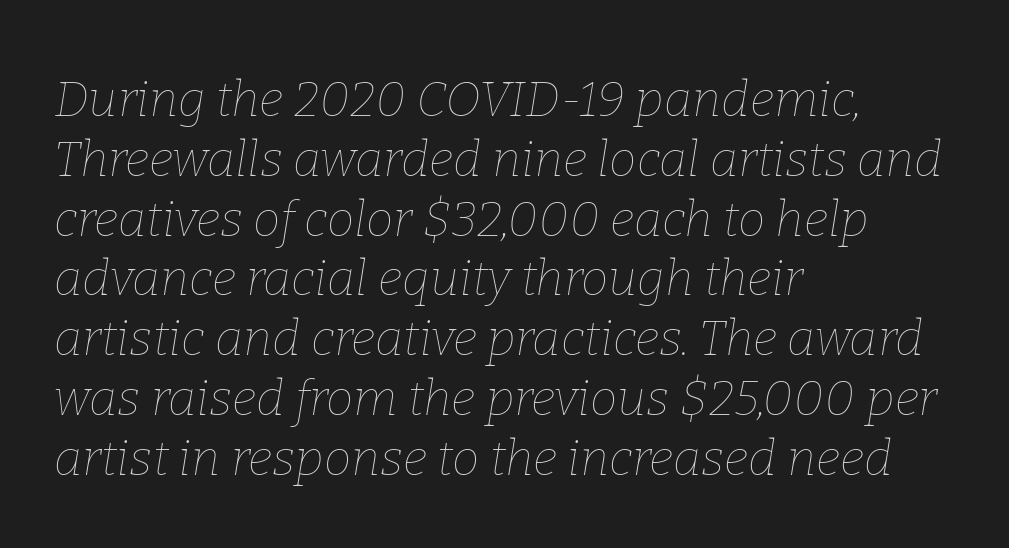
The image shows 49 px thin type, italic (leaning right); set left-aligned, line spacing 1.22x, normal letter spacing, not underlined; low stroke contrast and a medium x-height.
